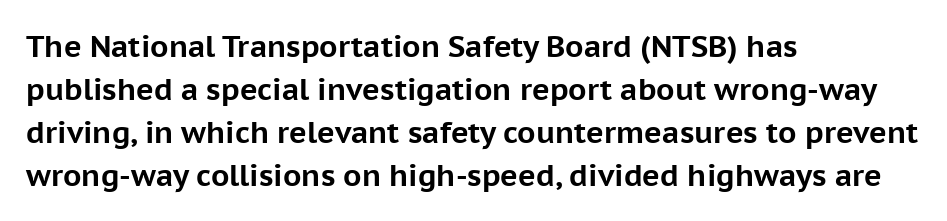
Every stem runs plumb, perpendicular to the baseline. Each new line begins a customary step beneath the previous one. Notice how the passage keeps a crisp vertical edge on the left only. Each letter's strokes conclude bluntly, with no projecting serifs. Rule under the text: the space is simply empty. Inter-character spacing is left at the font's built-in metrics.
